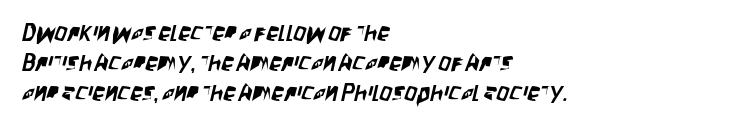
The image shows 25 px text type; set left-aligned, line spacing 1.2x, normal letter spacing, not underlined.
